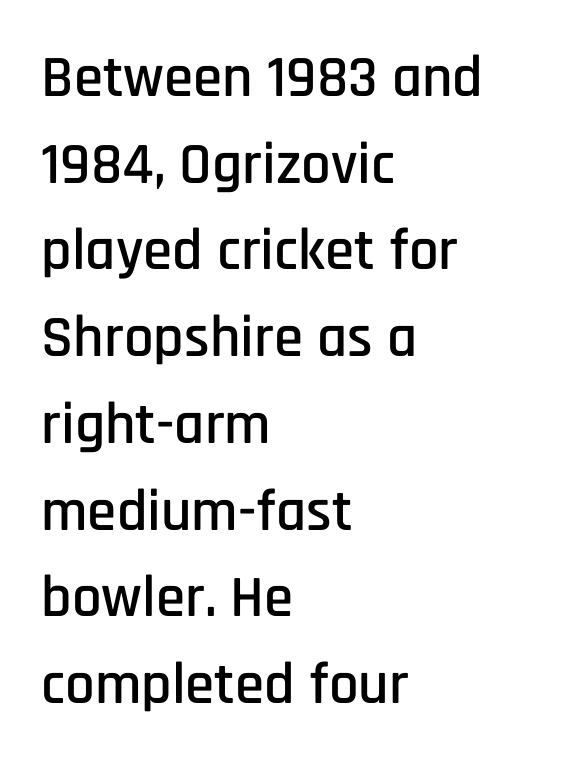
{"serif": "no", "italic": "no", "width": "condensed", "stroke_contrast": "low", "x_height": "large", "monospaced": "no", "underline": "no", "align": "left", "line_spacing": "normal", "line_spacing_ratio": 1.47, "letter_spacing": "normal", "letter_spacing_em": 0.0, "glyph_px": 59}
